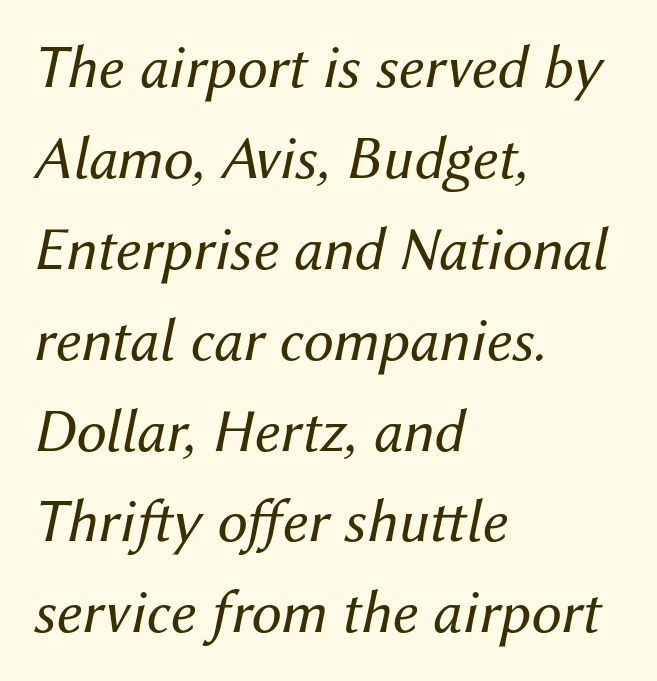
{"italic": "yes", "lean": "right", "slant_degrees": 12, "bold": "no", "weight": "regular", "width": "normal", "stroke_contrast": "medium", "x_height": "medium", "monospaced": "no", "underline": "no", "align": "left", "line_spacing": "normal", "line_spacing_ratio": 1.49, "letter_spacing": "normal", "letter_spacing_em": 0.0, "glyph_px": 61}
